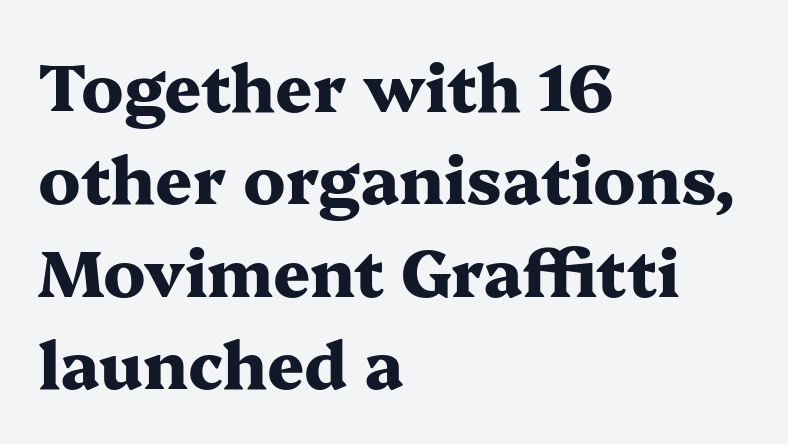
The image shows 65 px heavy, wide serif type, upright; set left-aligned, normal line spacing (1.42x), normal letter spacing, not underlined; medium stroke contrast and a medium x-height.
